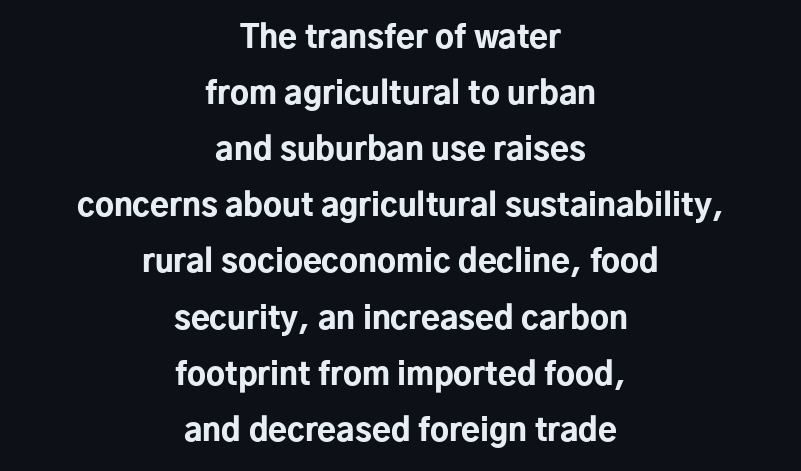
{"serif": "no", "italic": "no", "bold": "yes", "weight": "bold", "width": "normal", "stroke_contrast": "low", "x_height": "medium", "monospaced": "no", "underline": "no", "align": "center", "line_spacing_ratio": 1.81, "letter_spacing": "normal", "letter_spacing_em": 0.0, "glyph_px": 31}
